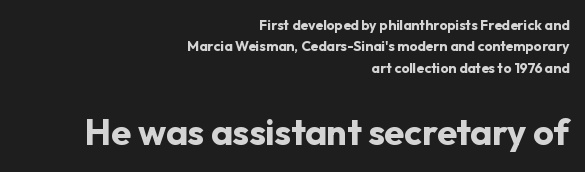
The image shows 36 px bold sans-serif type, upright; set right-aligned, normal line spacing (1.53x), normal letter spacing, not underlined; the second (bottom) block is 2.57x larger; low stroke contrast and a medium x-height.
